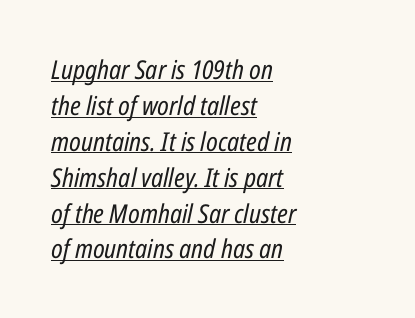
{"italic": "yes", "lean": "right", "slant_degrees": 12, "bold": "no", "underline": "yes", "align": "left", "line_spacing": "normal", "line_spacing_ratio": 1.38, "letter_spacing": "normal", "letter_spacing_em": 0.0, "glyph_px": 26}
